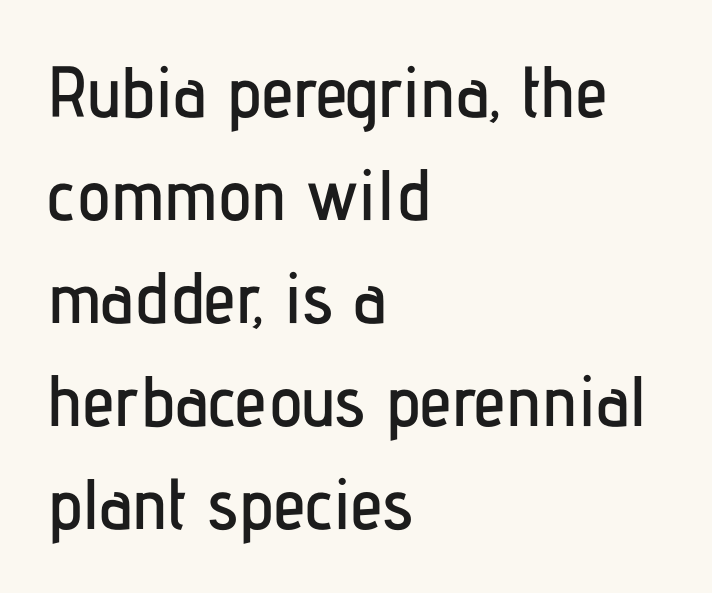
The image shows 72 px condensed sans-serif type, upright; set left-aligned, normal line spacing (1.43x), normal letter spacing, not underlined; low stroke contrast and a medium x-height.
